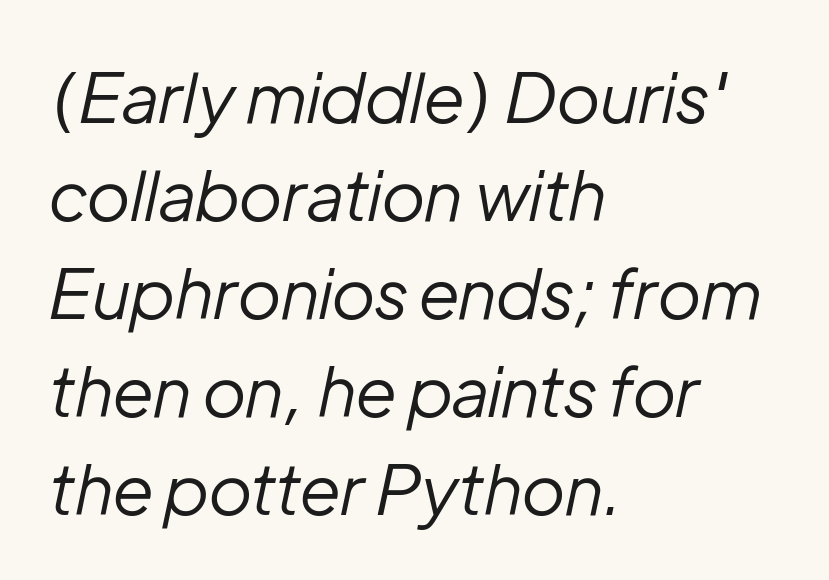
{"italic": "yes", "lean": "right", "slant_degrees": 12, "bold": "no", "weight": "regular", "width": "normal", "stroke_contrast": "low", "x_height": "medium", "monospaced": "no", "underline": "no", "align": "left", "line_spacing": "normal", "line_spacing_ratio": 1.42, "letter_spacing": "normal", "letter_spacing_em": 0.0, "glyph_px": 69}
